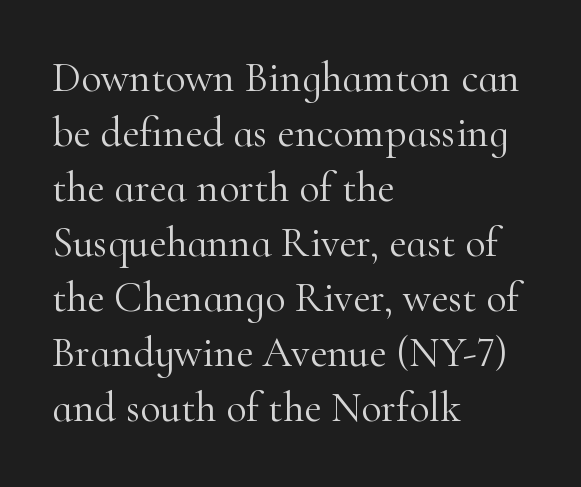
The image shows 42 px light serif type, upright; set left-aligned, normal line spacing (1.31x), normal letter spacing, not underlined; high stroke contrast and a small x-height.
